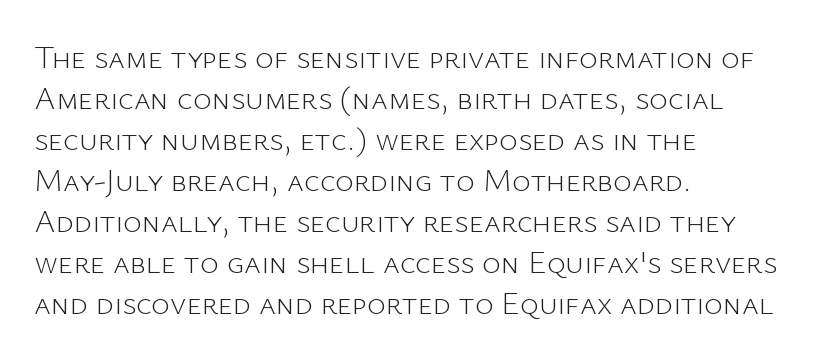
{"serif": "no", "italic": "no", "bold": "no", "weight": "light", "width": "normal", "stroke_contrast": "low", "x_height": "medium", "monospaced": "no", "underline": "no", "align": "left", "line_spacing": "normal", "line_spacing_ratio": 1.28, "letter_spacing": "normal", "letter_spacing_em": 0.0, "glyph_px": 32}
